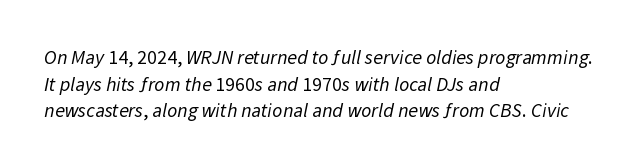
{"bold": "no", "underline": "no", "align": "left", "line_spacing": "normal", "line_spacing_ratio": 1.33, "letter_spacing": "normal", "letter_spacing_em": 0.0, "glyph_px": 20}
